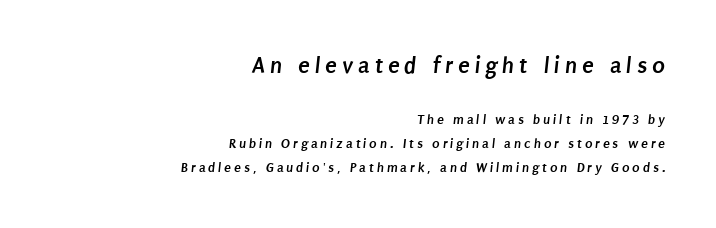
In this sample the first text group is rendered at the bigger scale. Letters rest on an invisible, unmarked baseline. Horizontal alignment here is rightward, an uncommon choice for prose. The characters look thick and weighty, a clear bold. This rendering widens character spacing well past its baseline value.
